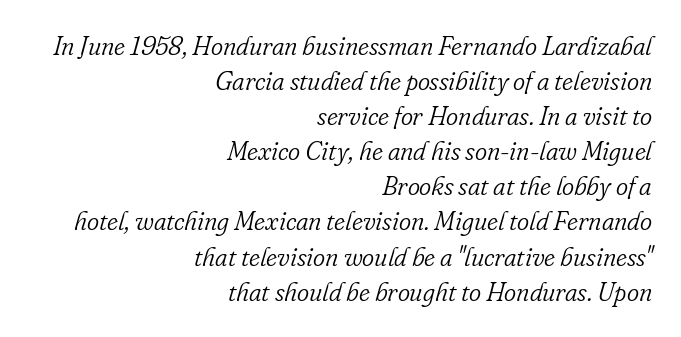
{"italic": "yes", "lean": "right", "slant_degrees": 16, "bold": "no", "underline": "no", "align": "right", "line_spacing": "normal", "line_spacing_ratio": 1.35, "letter_spacing": "normal", "letter_spacing_em": 0.0, "glyph_px": 26}
